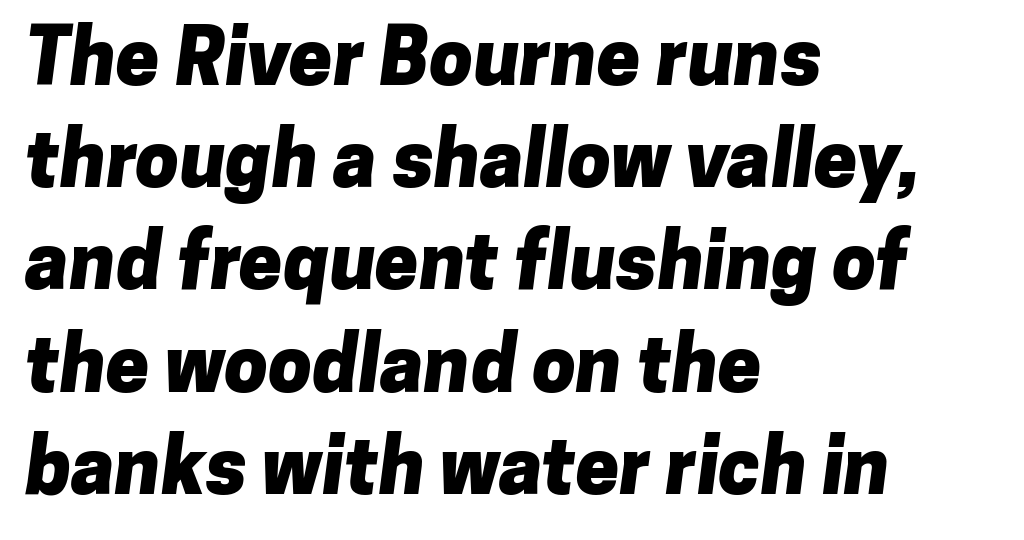
The image shows 78 px heavy sans-serif type; set left-aligned, normal line spacing (1.31x), normal letter spacing, not underlined; low stroke contrast and a medium x-height.
